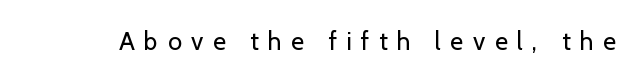
{"italic": "no", "bold": "no", "underline": "no", "letter_spacing": "wide", "letter_spacing_em": 0.38, "glyph_px": 25}
